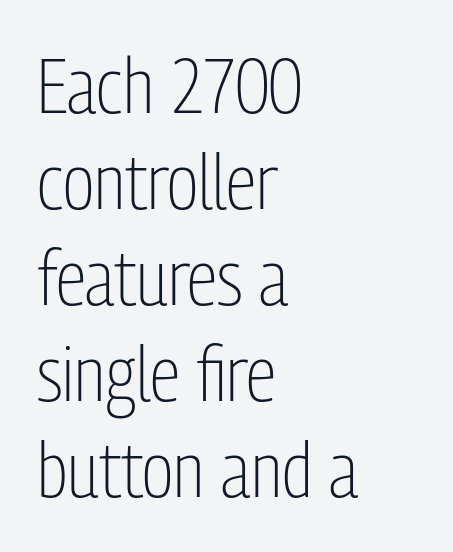
{"serif": "no", "italic": "no", "bold": "no", "weight": "light", "width": "condensed", "stroke_contrast": "low", "x_height": "medium", "monospaced": "no", "underline": "no", "align": "left", "line_spacing_ratio": 1.23, "letter_spacing": "normal", "letter_spacing_em": 0.0, "glyph_px": 78}
